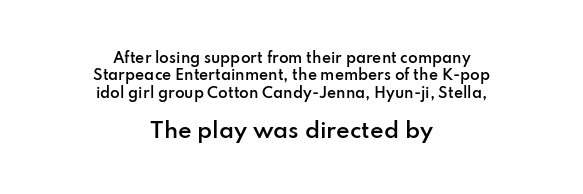
{"italic": "no", "bold": "semi", "underline": "no", "align": "center", "line_spacing_ratio": 1.24, "letter_spacing": "normal", "letter_spacing_em": 0.0, "larger_block": "second", "size_ratio": 1.5, "glyph_px": 21}
